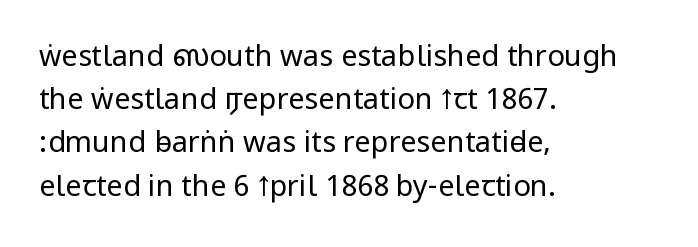
Q: Is the text bold? A: No.
Q: Is the text italic (slanted)? A: No, it is upright.
Q: Is the typeface a serif or a sans-serif typeface? A: Sans-serif.
Q: Is the text underlined? A: No.
Q: How is the paragraph aligned? A: Left-aligned.
Q: Is the spacing between letters normal or unusually wide? A: Normal.
Q: Is the spacing between lines tight, normal or loose? A: Normal.
Q: Width (condensed, normal, or wide)? A: Condensed.
Q: Stroke contrast? A: Low.
